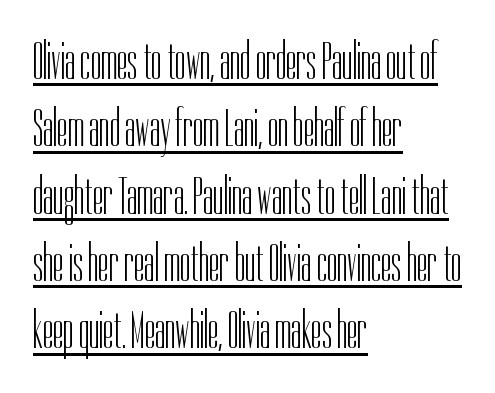
Teacher's note: observe the even left margin — that is flush-left alignment. This rendering leaves character spacing at its baseline value. The face looks like a standard text weight, possibly lighter. Notice how a bar underscores the lettering throughout.
